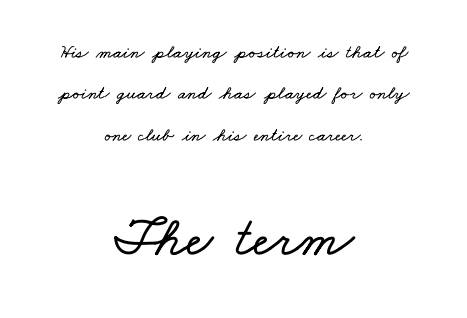
The image shows 58 px wide type; set centered, loose line spacing (2.18x), normal letter spacing, not underlined; the second (bottom) block is 3.05x larger; low stroke contrast and a small x-height.
